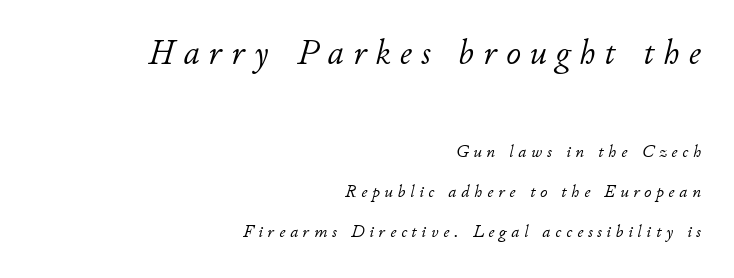
Q: Is the text bold? A: No.
Q: Is the text italic (slanted)? A: Yes, it leans right by about 11 degrees.
Q: Is the text underlined? A: No.
Q: How is the paragraph aligned? A: Right-aligned.
Q: Is the spacing between letters normal or unusually wide? A: Unusually wide.
Q: Is the spacing between lines tight, normal or loose? A: Loose.
Q: Which block of text is set in a larger size, the first (top) or the second (bottom)? A: The first (top) one.
Q: Width (condensed, normal, or wide)? A: Normal.
Q: Stroke contrast? A: Low.
Q: x-height? A: Small.
Q: Monospaced? A: No.
